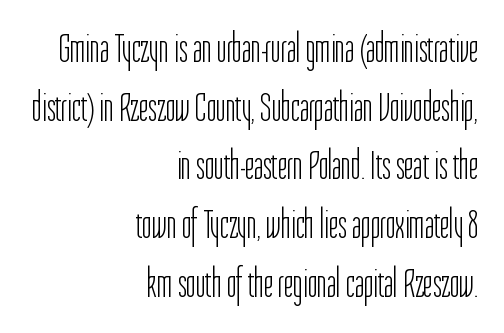
The font sits on the lighter half of the weight spectrum, regular included. The passage shown stacks its lines at a standard gap. Is the letter spacing exaggerated? No — it looks like the ordinary default. These lines are rendered in a variable-pitch font. Horizontal alignment here is rightward, an uncommon choice for prose. If you drew a line through each stem, it would be perfectly vertical.
